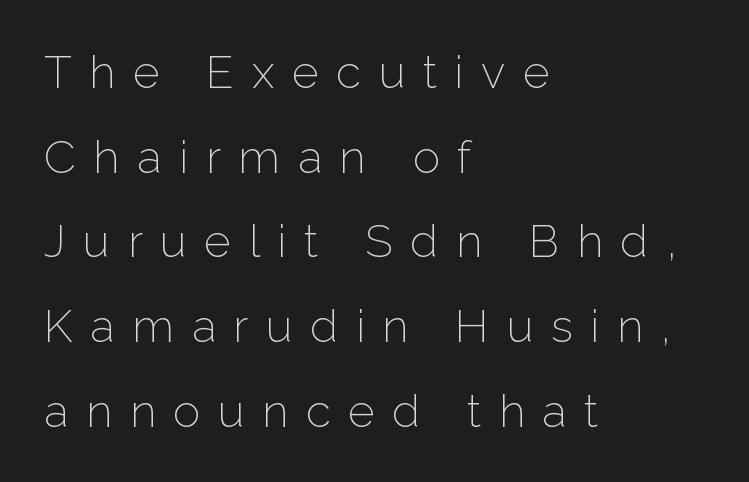
{"serif": "no", "italic": "no", "bold": "no", "weight": "light", "width": "normal", "stroke_contrast": "low", "x_height": "medium", "monospaced": "no", "underline": "no", "align": "left", "line_spacing_ratio": 1.84, "letter_spacing": "wide", "letter_spacing_em": 0.38, "glyph_px": 46}
